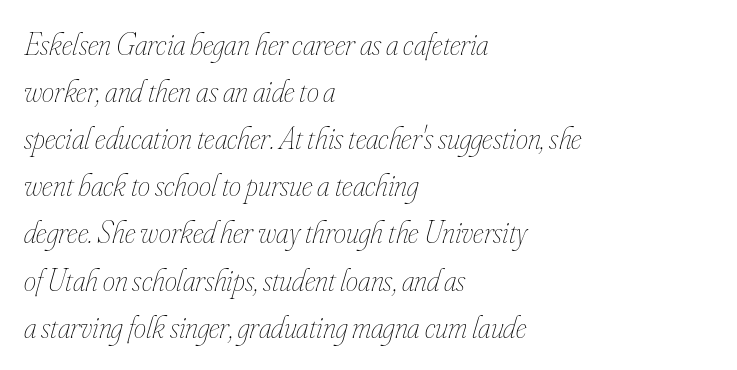
This sample is left-justified, so line endings fall wherever the words run out. Check the space under the baseline: it is left empty. Does the leading feel generous? No, just average. The face used here is rendered with its standard letterfit. On a weight scale, this lands at 450 or below. You can tell it's italic because the verticals aren't actually vertical.
